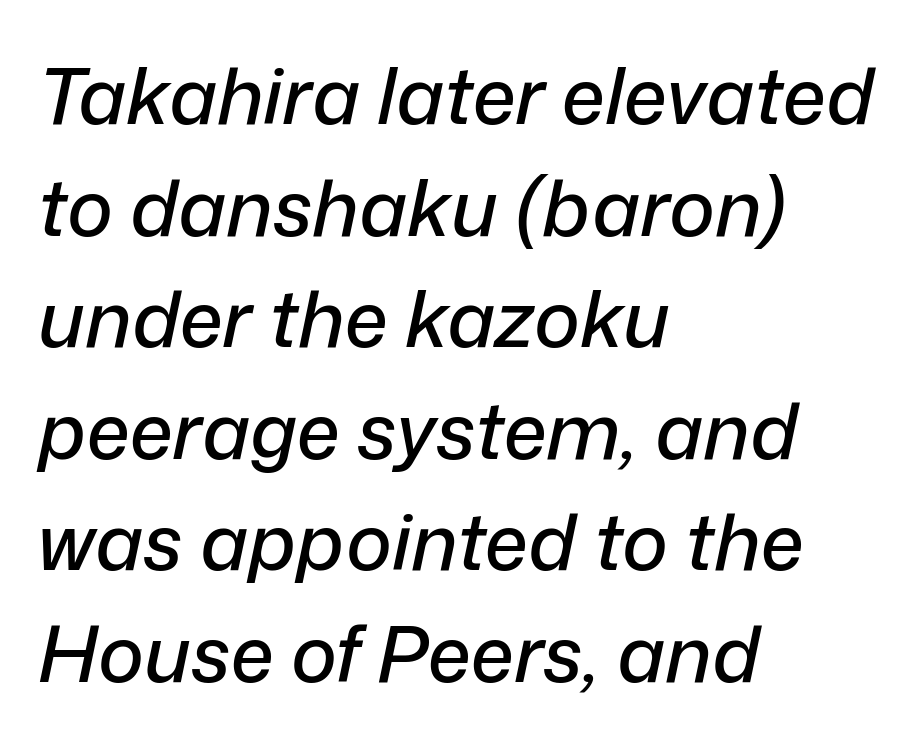
These lines sit exactly where default settings would place them. Short note: letters normally spaced. The glyphs look as if they've been sheared to an angle. This sample has the flowing, uneven cadence of proportional lettering. The ragged edge is on the right, which tells us the setting is flush left.
